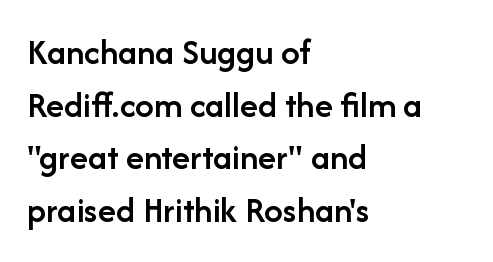
Q: Is the text bold? A: Semi-bold.
Q: Is the text italic (slanted)? A: No, it is upright.
Q: Is the typeface a serif or a sans-serif typeface? A: Sans-serif.
Q: Is the text underlined? A: No.
Q: How is the paragraph aligned? A: Left-aligned.
Q: Is the spacing between letters normal or unusually wide? A: Normal.
Q: Is the spacing between lines tight, normal or loose? A: Normal.
Q: Width (condensed, normal, or wide)? A: Normal.
Q: Stroke contrast? A: Low.
Q: x-height? A: Medium.
Q: Monospaced? A: No.
